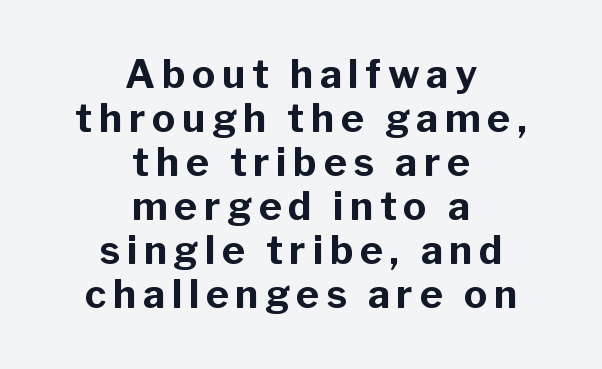
{"serif": "no", "italic": "no", "bold": "yes", "weight": "bold", "width": "normal", "stroke_contrast": "low", "x_height": "medium", "monospaced": "no", "underline": "no", "align": "center", "line_spacing": "tight", "line_spacing_ratio": 1.13, "glyph_px": 39}
